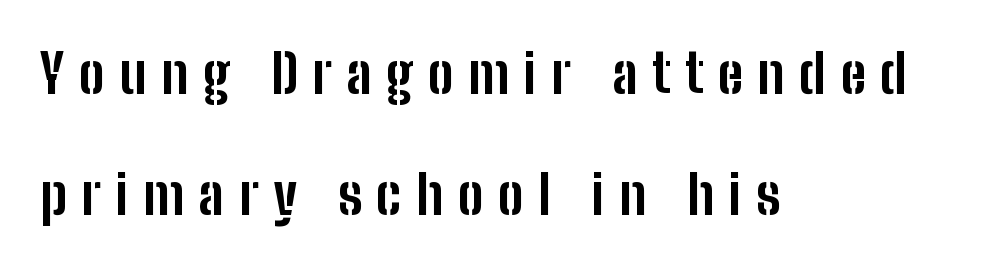
The image shows 54 px bold, condensed sans-serif type, upright; set left-aligned, loose line spacing (2.24x), unusually wide letter spacing (+0.27 em), not underlined; low stroke contrast and a medium x-height.
